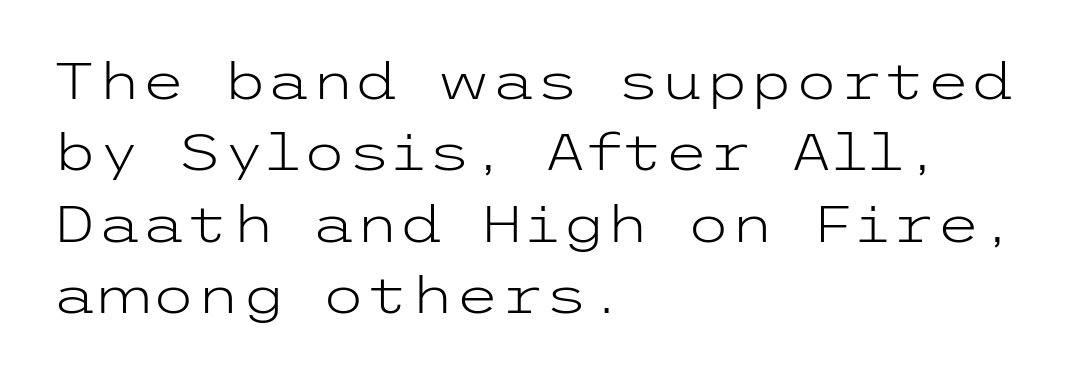
Q: Is the text bold? A: No.
Q: Is the text italic (slanted)? A: No, it is upright.
Q: Is the typeface a serif or a sans-serif typeface? A: Sans-serif.
Q: Is the text underlined? A: No.
Q: How is the paragraph aligned? A: Left-aligned.
Q: Is the spacing between letters normal or unusually wide? A: Normal.
Q: Is the spacing between lines tight, normal or loose? A: Normal.
Q: Width (condensed, normal, or wide)? A: Wide.
Q: Stroke contrast? A: Low.
Q: x-height? A: Medium.
